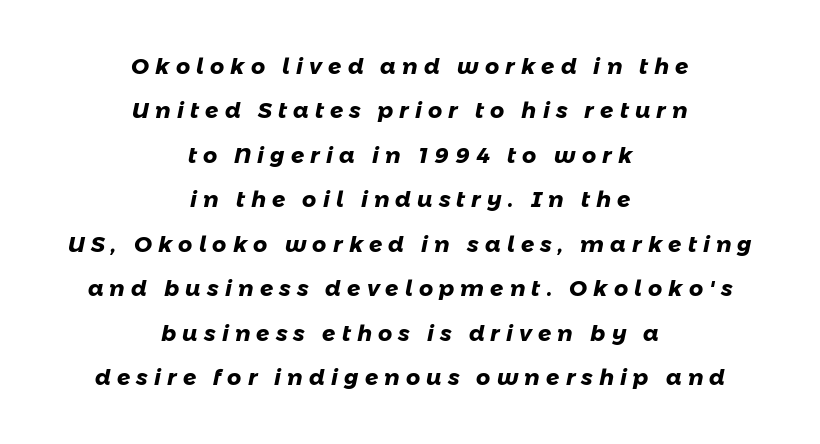
The image shows 22 px bold type; set centered, loose line spacing (2.02x), unusually wide letter spacing (+0.28 em), not underlined.
